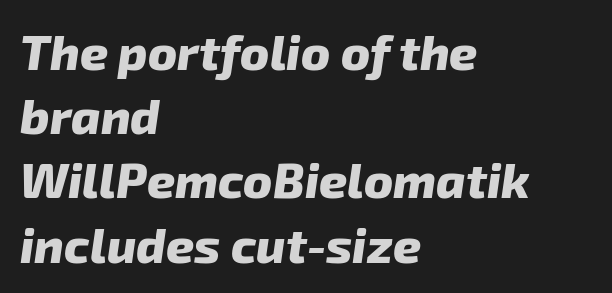
The image shows 49 px heavy sans-serif type; set left-aligned, normal line spacing (1.31x), normal letter spacing, not underlined; low stroke contrast and a medium x-height.
